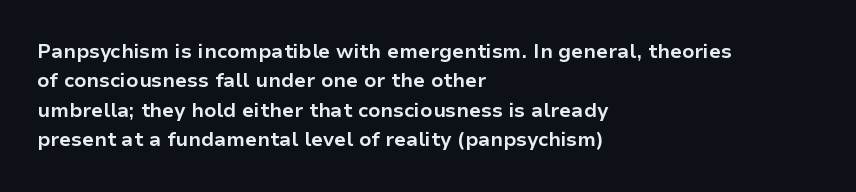
Q: Is the text bold? A: Yes.
Q: Is the text italic (slanted)? A: No, it is upright.
Q: Is the text underlined? A: No.
Q: How is the paragraph aligned? A: Left-aligned.
Q: Is the spacing between letters normal or unusually wide? A: Normal.
Q: Is the spacing between lines tight, normal or loose? A: Normal.
